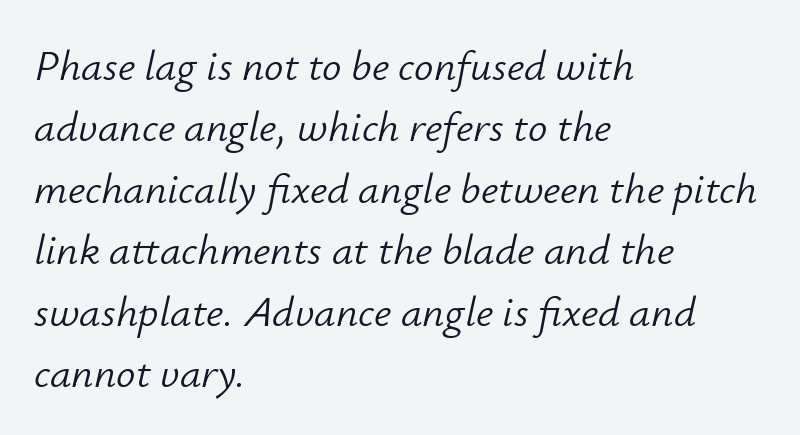
Letters rest on an invisible, unmarked baseline. Default kerning and tracking; the words read as compact shapes. Weight: in the light-to-regular range. Think of a printed novel: that variable character pitch is what you see here. Designer's note — italics engaged. Summary of vertical rhythm: regular, with standard interline spacing.
